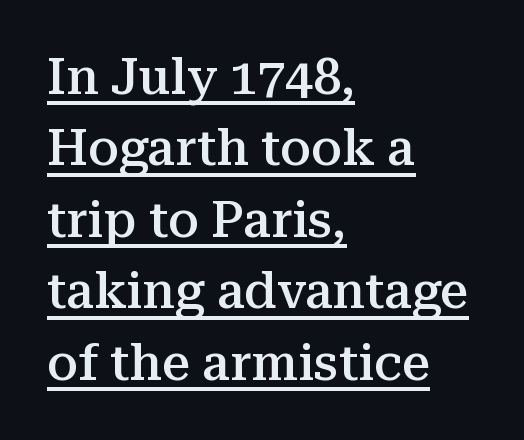
Varying glyph widths throughout — classic text-font behaviour. Each line starts at the same left margin while the right side varies. Yep, those are serifs on the letters. Firm but not heavy-handed strokes: this text is semibold.
